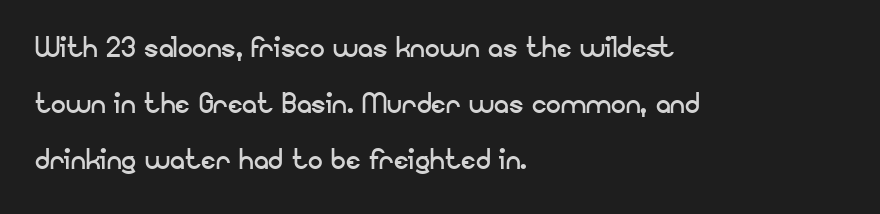
Q: Is the text bold? A: No.
Q: Is the text italic (slanted)? A: No, it is upright.
Q: Is the typeface a serif or a sans-serif typeface? A: Sans-serif.
Q: Is the text underlined? A: No.
Q: How is the paragraph aligned? A: Left-aligned.
Q: Is the spacing between letters normal or unusually wide? A: Normal.
Q: Is the spacing between lines tight, normal or loose? A: Normal.
Q: Width (condensed, normal, or wide)? A: Normal.
Q: Stroke contrast? A: Low.
Q: x-height? A: Small.
Q: Monospaced? A: No.
